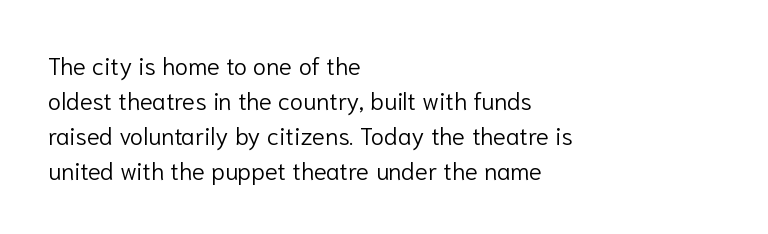
Q: Is the text bold? A: No.
Q: Is the text italic (slanted)? A: No, it is upright.
Q: Is the text underlined? A: No.
Q: How is the paragraph aligned? A: Left-aligned.
Q: Is the spacing between letters normal or unusually wide? A: Normal.
Q: Is the spacing between lines tight, normal or loose? A: Normal.
